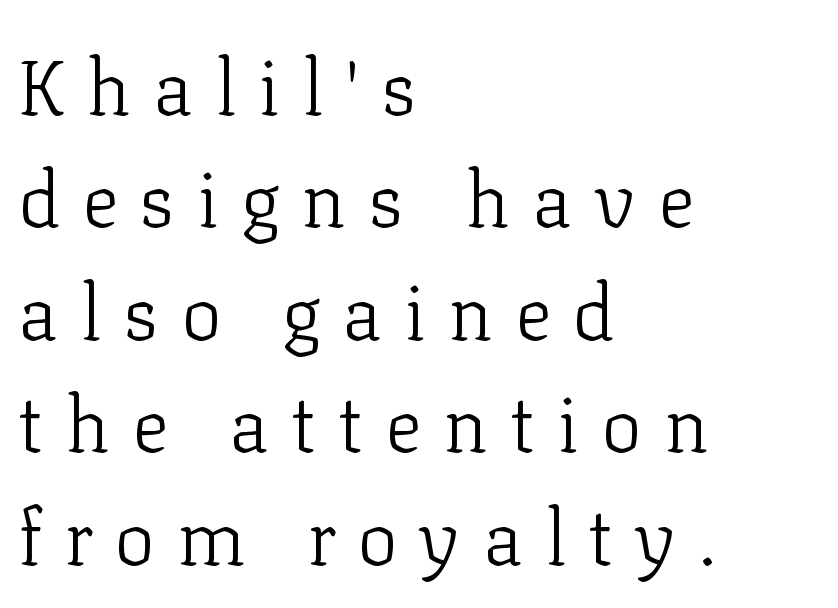
The image shows 77 px light serif type, upright; set left-aligned, normal line spacing (1.46x), unusually wide letter spacing (+0.28 em), not underlined; low stroke contrast and a medium x-height.
